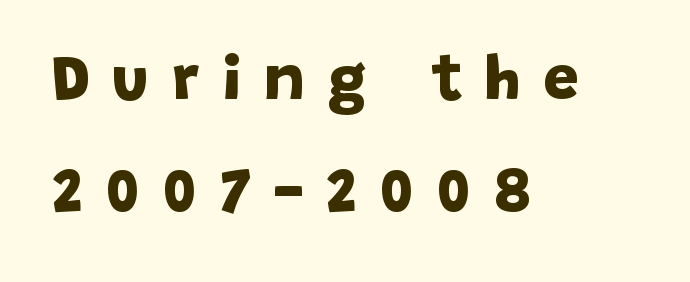
Q: Is the text bold? A: Yes.
Q: Is the typeface a serif or a sans-serif typeface? A: Sans-serif.
Q: Is the text underlined? A: No.
Q: How is the paragraph aligned? A: Left-aligned.
Q: Is the spacing between letters normal or unusually wide? A: Unusually wide.
Q: Width (condensed, normal, or wide)? A: Normal.
Q: Stroke contrast? A: Low.
Q: x-height? A: Large.
Q: Monospaced? A: No.
